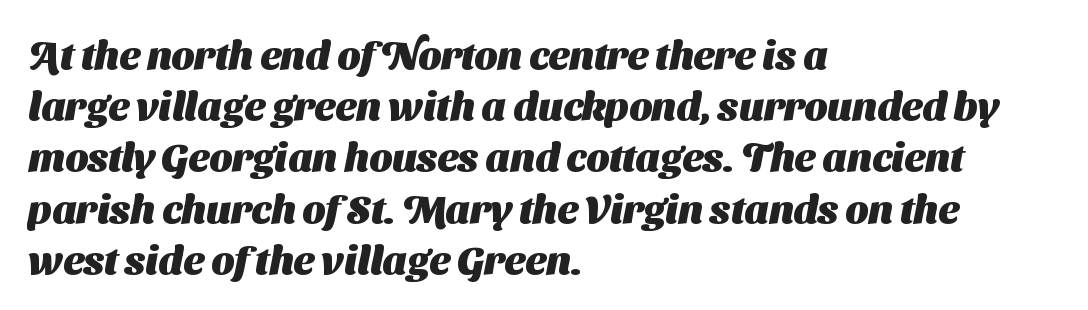
Q: Is the text bold? A: Yes.
Q: Is the typeface a serif or a sans-serif typeface? A: Sans-serif.
Q: Is the text underlined? A: No.
Q: How is the paragraph aligned? A: Left-aligned.
Q: Is the spacing between letters normal or unusually wide? A: Normal.
Q: Is the spacing between lines tight, normal or loose? A: Normal.
Q: Width (condensed, normal, or wide)? A: Normal.
Q: Stroke contrast? A: Medium.
Q: x-height? A: Medium.
Q: Monospaced? A: No.
